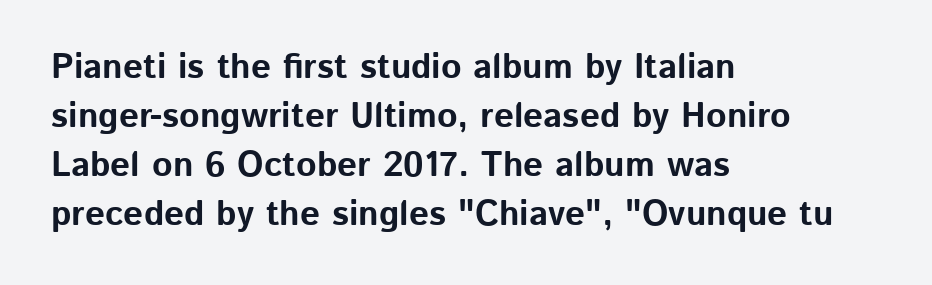
{"serif": "no", "italic": "no", "bold": "yes", "weight": "bold", "width": "normal", "stroke_contrast": "low", "x_height": "medium", "monospaced": "no", "underline": "no", "align": "left", "line_spacing": "normal", "line_spacing_ratio": 1.4, "letter_spacing": "normal", "letter_spacing_em": 0.0, "glyph_px": 35}
